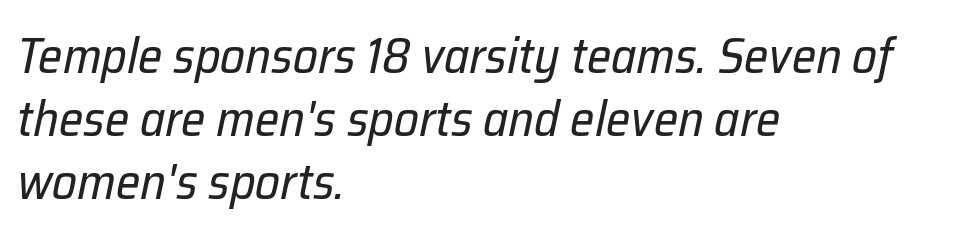
Q: Is the text bold? A: No.
Q: Is the text italic (slanted)? A: Yes, it leans right by about 12 degrees.
Q: Is the text underlined? A: No.
Q: How is the paragraph aligned? A: Left-aligned.
Q: Is the spacing between letters normal or unusually wide? A: Normal.
Q: Is the spacing between lines tight, normal or loose? A: Normal.
Q: Width (condensed, normal, or wide)? A: Normal.
Q: Stroke contrast? A: Low.
Q: x-height? A: Medium.
Q: Monospaced? A: No.
